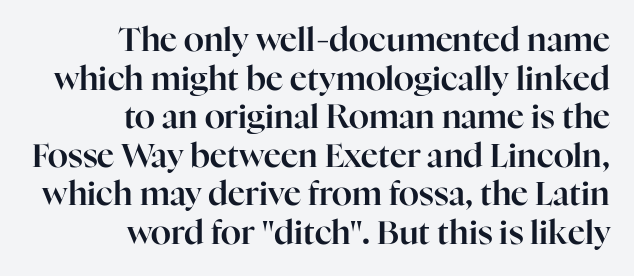
The image shows 33 px serif type, upright; set right-aligned, line spacing 1.17x, normal letter spacing, not underlined; high stroke contrast and a medium x-height.
